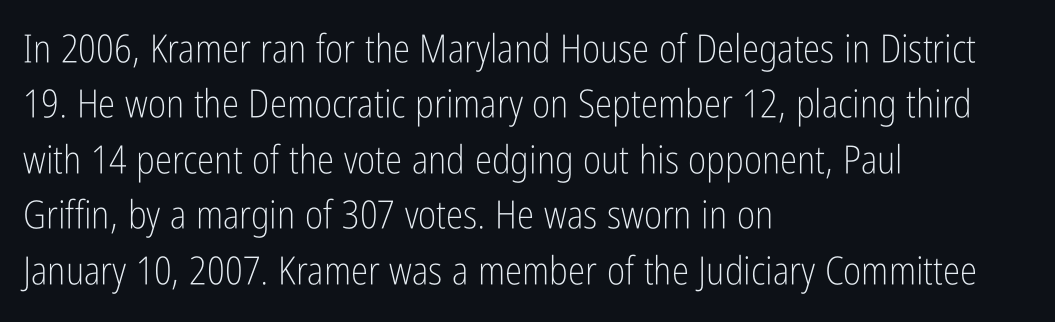
The image shows 39 px light, condensed sans-serif type, upright; set left-aligned, normal line spacing (1.42x), normal letter spacing, not underlined; low stroke contrast and a medium x-height.
